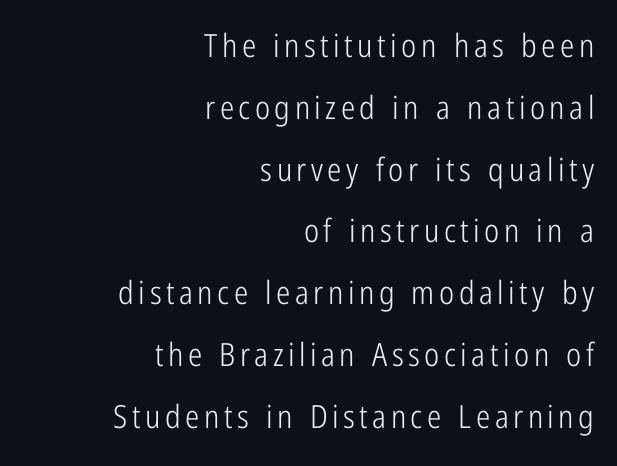
{"serif": "no", "italic": "no", "bold": "no", "weight": "light", "width": "condensed", "stroke_contrast": "low", "x_height": "medium", "monospaced": "no", "underline": "no", "align": "right", "line_spacing": "loose", "line_spacing_ratio": 1.93, "glyph_px": 32}
